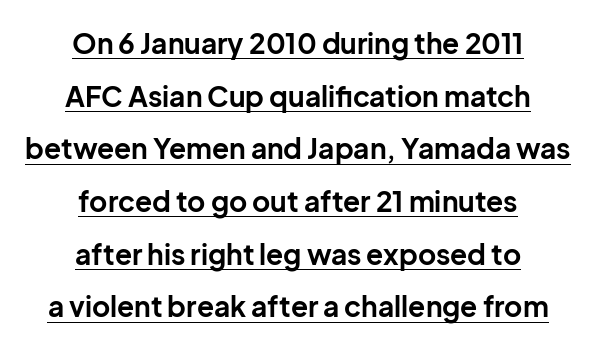
{"serif": "no", "italic": "no", "bold": "yes", "weight": "bold", "width": "normal", "stroke_contrast": "low", "x_height": "medium", "monospaced": "no", "underline": "yes", "align": "center", "line_spacing_ratio": 1.88, "letter_spacing": "normal", "letter_spacing_em": 0.0, "glyph_px": 28}
